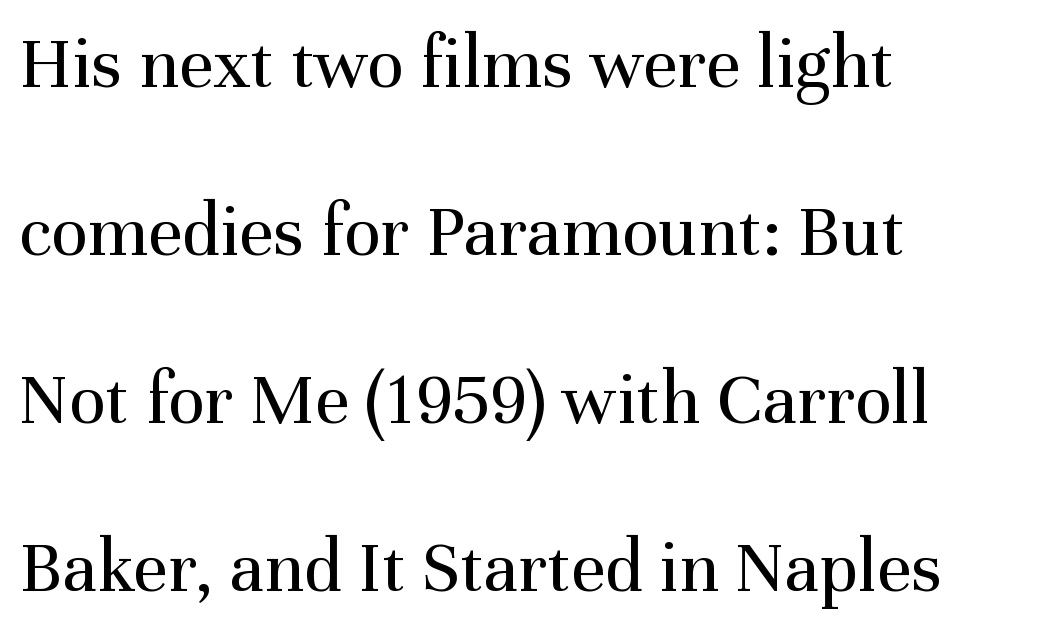
Q: Is the text bold? A: No.
Q: Is the text italic (slanted)? A: No, it is upright.
Q: Is the typeface a serif or a sans-serif typeface? A: Serif.
Q: Is the text underlined? A: No.
Q: How is the paragraph aligned? A: Left-aligned.
Q: Is the spacing between letters normal or unusually wide? A: Normal.
Q: Is the spacing between lines tight, normal or loose? A: Loose.
Q: Width (condensed, normal, or wide)? A: Normal.
Q: Stroke contrast? A: Medium.
Q: x-height? A: Medium.
Q: Monospaced? A: No.
